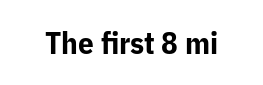
The image shows 31 px bold sans-serif type, upright; set normal letter spacing, not underlined; low stroke contrast and a medium x-height.
